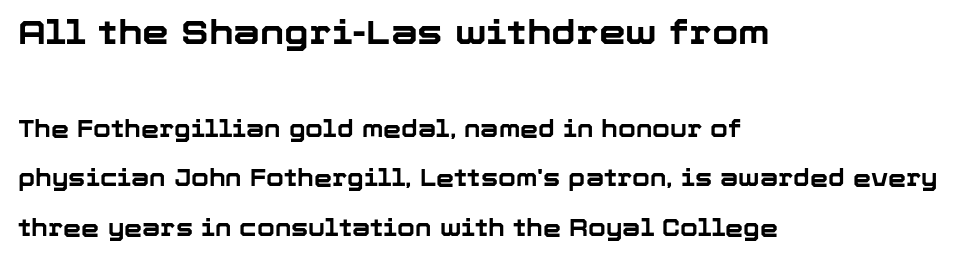
{"serif": "no", "italic": "no", "bold": "yes", "weight": "bold", "width": "normal", "stroke_contrast": "low", "x_height": "medium", "monospaced": "no", "underline": "no", "align": "left", "line_spacing": "loose", "line_spacing_ratio": 2.16, "letter_spacing": "normal", "letter_spacing_em": 0.0, "larger_block": "first", "size_ratio": 1.48, "glyph_px": 34}
